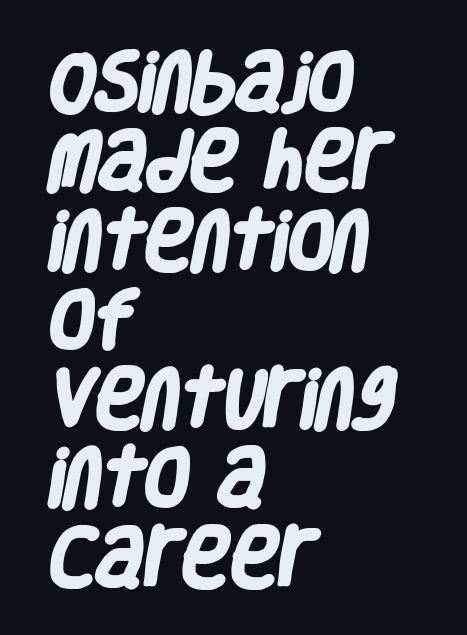
{"serif": "no", "bold": "yes", "weight": "heavy", "width": "condensed", "stroke_contrast": "low", "x_height": "large", "monospaced": "no", "underline": "no", "align": "left", "line_spacing_ratio": 1.22, "letter_spacing": "normal", "letter_spacing_em": 0.0, "glyph_px": 65}
